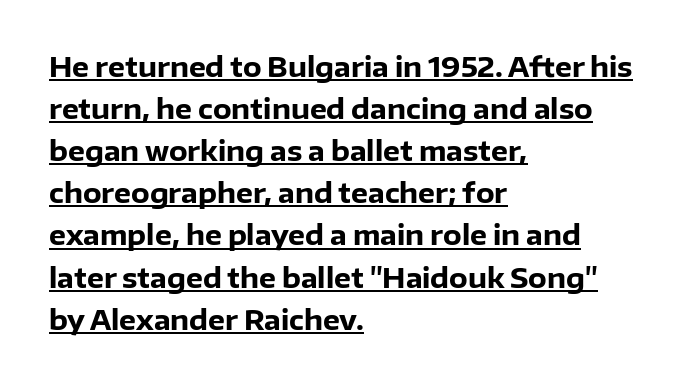
Typographic density is high because the face is bold. Unlike italic type, these characters show no tilt at all. This sample uses plain, unmodified letter spacing. Quick note: interline space is typical. Honestly, the underline is the first thing you notice here.
